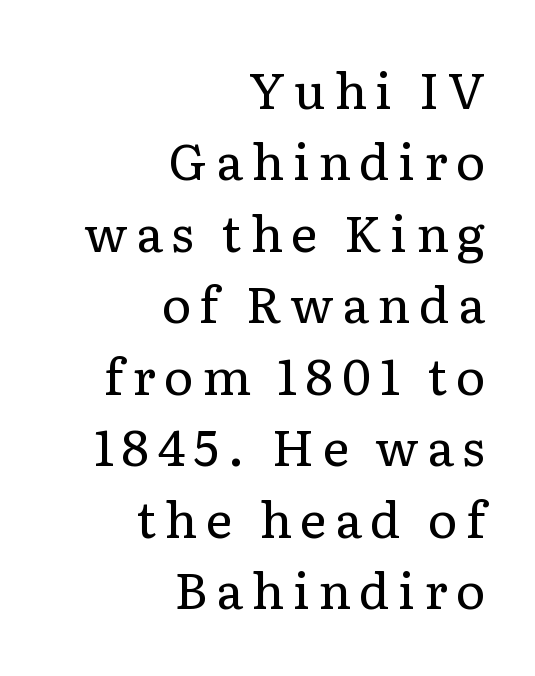
Q: Is the text bold? A: No.
Q: Is the text italic (slanted)? A: No, it is upright.
Q: Is the typeface a serif or a sans-serif typeface? A: Serif.
Q: Is the text underlined? A: No.
Q: How is the paragraph aligned? A: Right-aligned.
Q: Is the spacing between lines tight, normal or loose? A: Normal.
Q: Width (condensed, normal, or wide)? A: Normal.
Q: Stroke contrast? A: Low.
Q: x-height? A: Medium.
Q: Monospaced? A: No.
